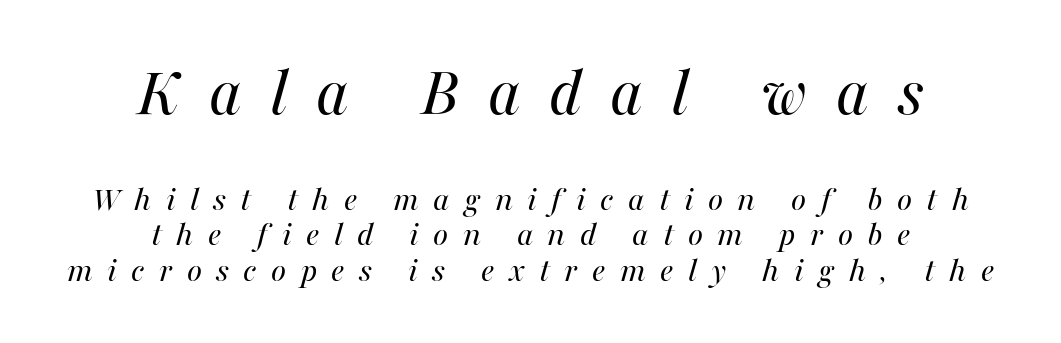
Q: Is the text bold? A: No.
Q: Is the text italic (slanted)? A: Yes, it leans right by about 16 degrees.
Q: Is the text underlined? A: No.
Q: How is the paragraph aligned? A: Centered.
Q: Is the spacing between letters normal or unusually wide? A: Unusually wide.
Q: Is the spacing between lines tight, normal or loose? A: Tight.
Q: Which block of text is set in a larger size, the first (top) or the second (bottom)? A: The first (top) one.
Q: Width (condensed, normal, or wide)? A: Normal.
Q: Stroke contrast? A: Medium.
Q: x-height? A: Medium.
Q: Monospaced? A: No.
